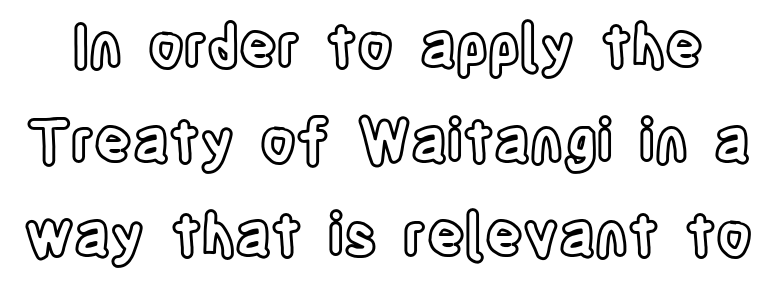
Q: Is the text italic (slanted)? A: No, it is upright.
Q: Is the text underlined? A: No.
Q: Is the spacing between letters normal or unusually wide? A: Normal.
Q: Is the spacing between lines tight, normal or loose? A: Normal.
Q: Width (condensed, normal, or wide)? A: Condensed.
Q: x-height? A: Large.
Q: Monospaced? A: No.
